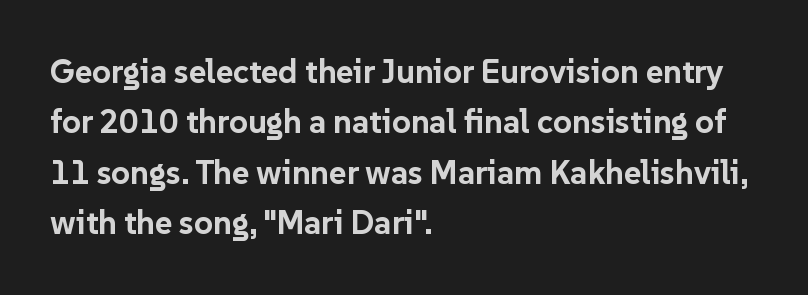
{"serif": "no", "italic": "no", "bold": "yes", "weight": "bold", "width": "normal", "stroke_contrast": "low", "x_height": "medium", "monospaced": "no", "underline": "no", "align": "left", "line_spacing": "normal", "line_spacing_ratio": 1.53, "letter_spacing": "normal", "letter_spacing_em": 0.0, "glyph_px": 33}
